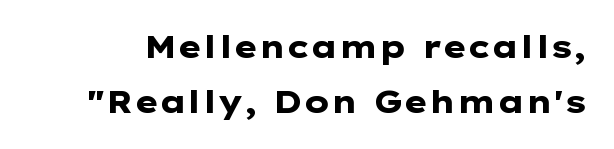
Do the characters align in a grid? No, the font is proportional. Check where the strokes stop: nothing finishes them off — pure sans. Notice how thick the strokes are: this is what a full bold looks like. Descender tails drop into unmarked territory. Posture: upright roman.
